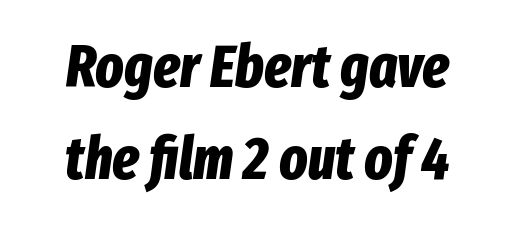
Q: Is the text bold? A: Yes.
Q: Is the text italic (slanted)? A: Yes, it leans right by about 8 degrees.
Q: Is the text underlined? A: No.
Q: How is the paragraph aligned? A: Centered.
Q: Is the spacing between letters normal or unusually wide? A: Normal.
Q: Is the spacing between lines tight, normal or loose? A: Normal.
Q: Width (condensed, normal, or wide)? A: Condensed.
Q: Stroke contrast? A: Low.
Q: x-height? A: Medium.
Q: Monospaced? A: No.
